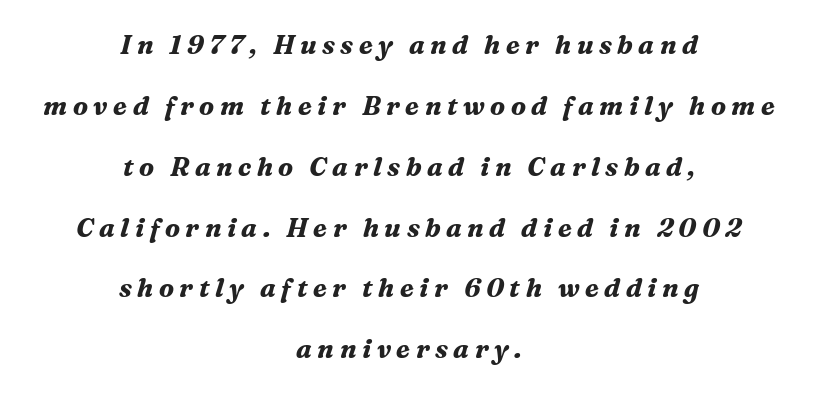
The image shows 26 px bold type, italic (leaning right); set centered, loose line spacing (2.34x), unusually wide letter spacing (+0.21 em), not underlined.
